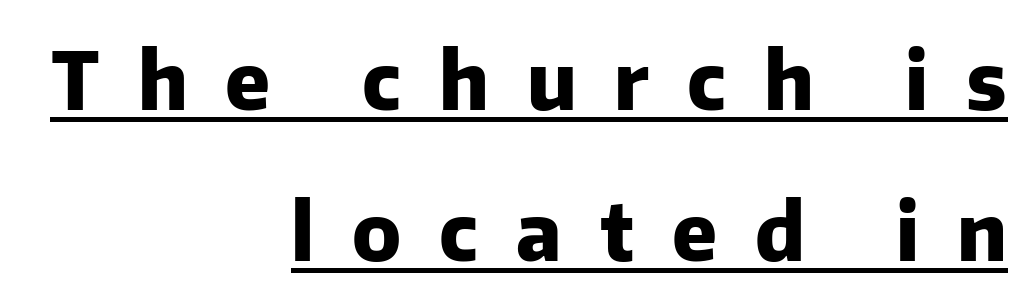
Italic? Not at all — the glyphs are vertical. Like a heading marked for emphasis, these lines bear an underscore. Each letter keeps its own natural width here, so spacing adapts to shape. The typeface chosen for these lines omits serifs.
